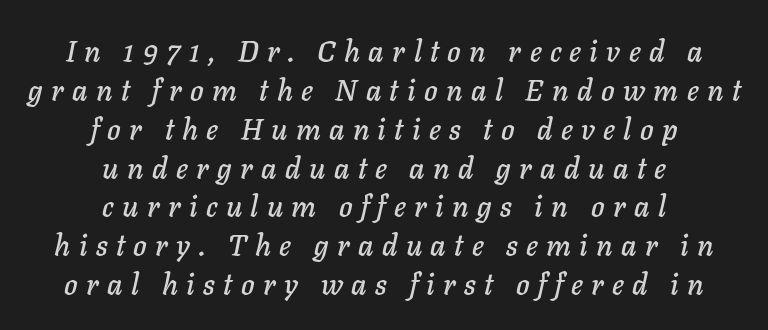
The image shows 29 px text type, italic (leaning right); set centered, normal line spacing (1.34x), unusually wide letter spacing (+0.29 em), not underlined; low stroke contrast and a medium x-height.
